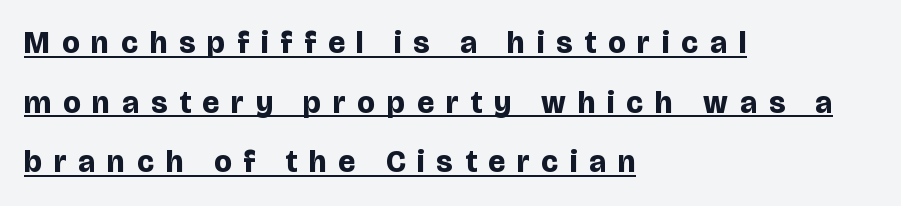
Spacing verdict: proportional, widths tailored to each character. These lines are composed in type without serifs. Style check: upright. The gaps between neighbouring characters are conspicuously large. The words here are underlined.
